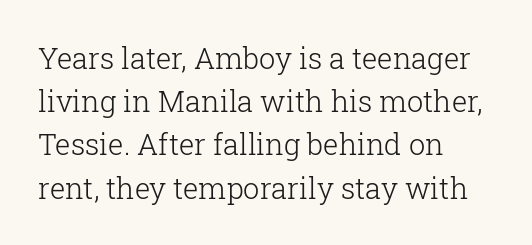
{"serif": "yes", "italic": "no", "bold": "no", "weight": "light", "width": "normal", "stroke_contrast": "low", "x_height": "medium", "monospaced": "no", "underline": "no", "align": "left", "line_spacing": "normal", "line_spacing_ratio": 1.49, "letter_spacing": "normal", "letter_spacing_em": 0.0, "glyph_px": 29}
